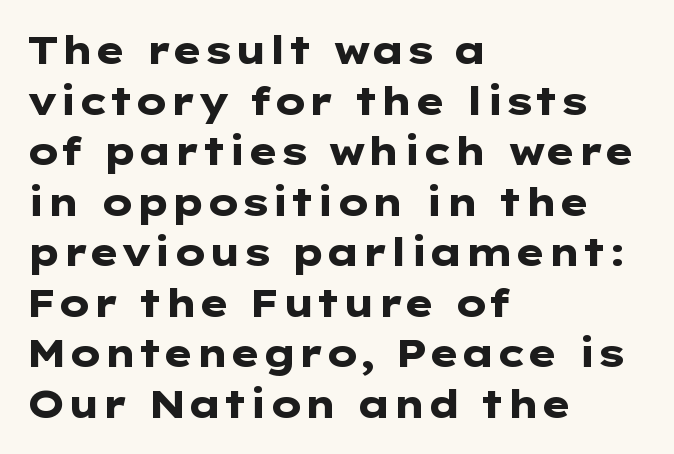
Q: Is the text bold? A: Yes.
Q: Is the text italic (slanted)? A: No, it is upright.
Q: Is the typeface a serif or a sans-serif typeface? A: Sans-serif.
Q: Is the text underlined? A: No.
Q: How is the paragraph aligned? A: Left-aligned.
Q: Is the spacing between letters normal or unusually wide? A: Normal.
Q: Is the spacing between lines tight, normal or loose? A: Normal.
Q: Width (condensed, normal, or wide)? A: Wide.
Q: Stroke contrast? A: Low.
Q: x-height? A: Medium.
